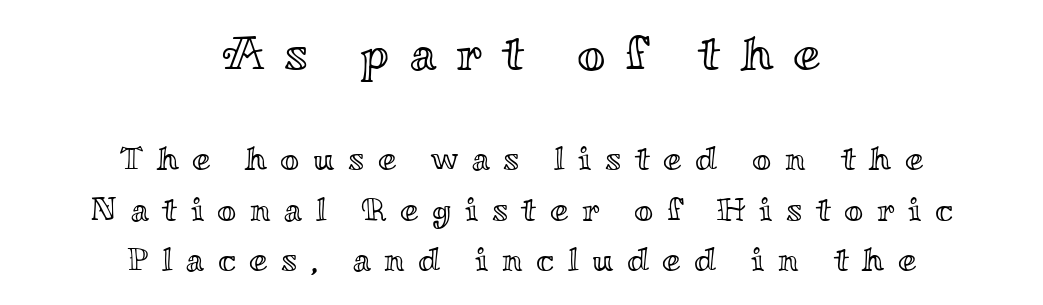
{"italic": "no", "width": "wide", "x_height": "small", "monospaced": "no", "underline": "no", "align": "center", "line_spacing": "normal", "line_spacing_ratio": 1.53, "letter_spacing": "wide", "letter_spacing_em": 0.41, "larger_block": "first", "size_ratio": 1.48, "glyph_px": 49}
